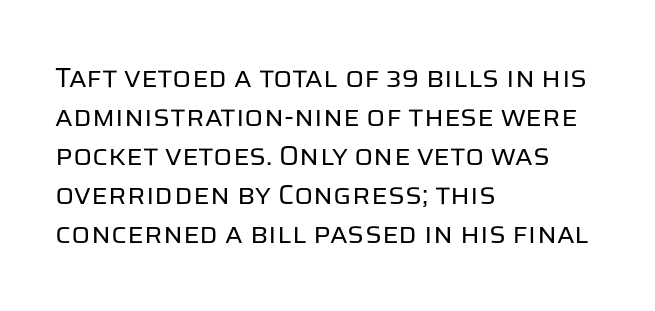
The image shows 28 px regular-weight sans-serif type, upright; set left-aligned, normal line spacing (1.39x), normal letter spacing, not underlined; low stroke contrast and a large x-height.
